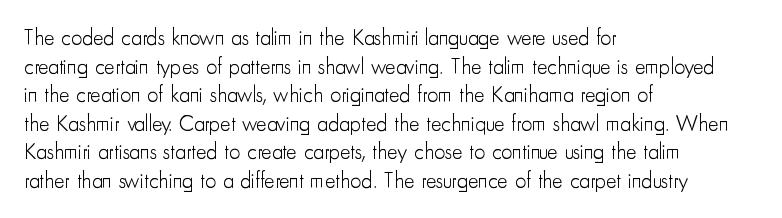
Q: Is the text bold? A: No.
Q: Is the text italic (slanted)? A: No, it is upright.
Q: Is the text underlined? A: No.
Q: How is the paragraph aligned? A: Left-aligned.
Q: Is the spacing between letters normal or unusually wide? A: Normal.
Q: Is the spacing between lines tight, normal or loose? A: Normal.
